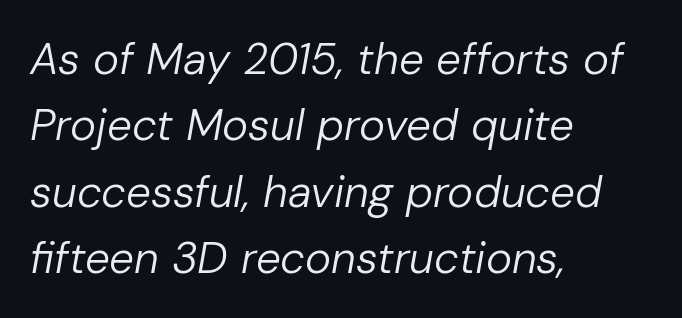
Observe the lean: these are italic letterforms. The strip under each line holds only bare page. The strokes are not fattened; the text isn't bold. Spacing verdict: proportional, widths tailored to each character.
